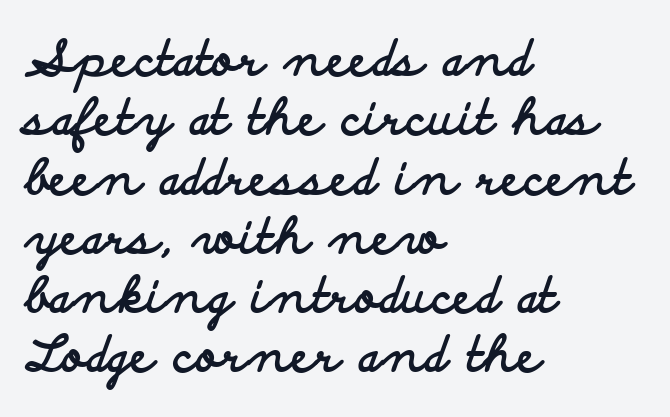
Q: Is the text bold? A: Yes.
Q: Is the text italic (slanted)? A: Yes.
Q: Is the typeface a serif or a sans-serif typeface? A: Sans-serif.
Q: Is the text underlined? A: No.
Q: How is the paragraph aligned? A: Left-aligned.
Q: Is the spacing between letters normal or unusually wide? A: Normal.
Q: Width (condensed, normal, or wide)? A: Wide.
Q: Stroke contrast? A: Low.
Q: x-height? A: Small.
Q: Monospaced? A: No.
